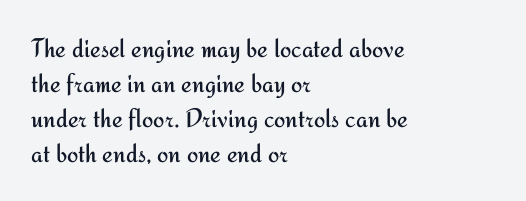
The image shows 27 px text type, upright; set left-aligned, normal line spacing (1.3x), normal letter spacing, not underlined.
